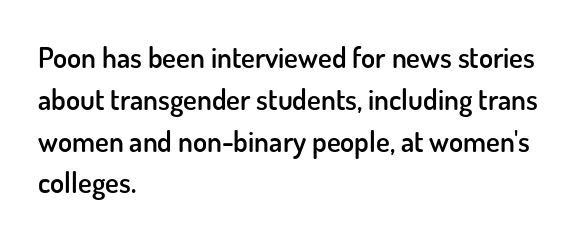
{"serif": "no", "italic": "no", "bold": "semi", "weight": "semibold", "width": "normal", "stroke_contrast": "low", "x_height": "small", "monospaced": "no", "underline": "no", "align": "left", "line_spacing": "normal", "line_spacing_ratio": 1.44, "letter_spacing": "normal", "letter_spacing_em": 0.0, "glyph_px": 29}
